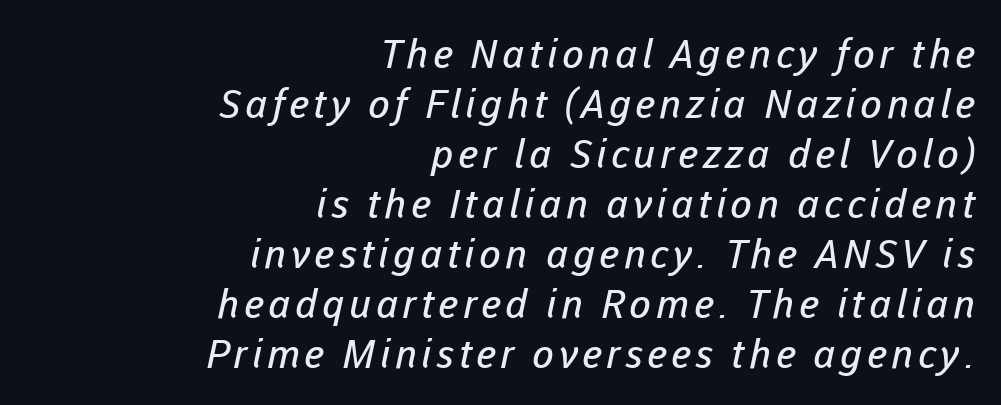
Do the characters align in a grid? No, the font is proportional. The face used here is a sans, in the tradition of grotesques and geometrics. Quick note: underline off. On a weight scale, this lands at 450 or below. Leading: standard.
